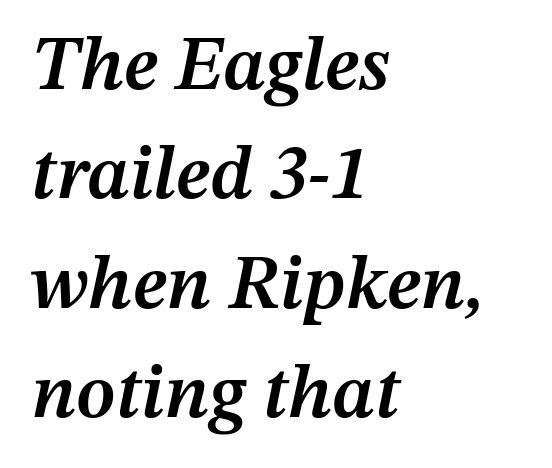
The image shows 76 px semibold type, italic (leaning right); set left-aligned, normal line spacing (1.44x), normal letter spacing, not underlined; medium stroke contrast and a medium x-height.
